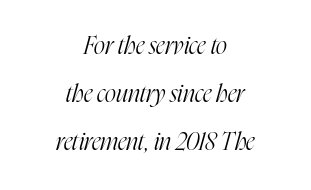
Heaviness? Minimal to ordinary, like unemphasized prose. The string is rendered with underlining switched off. The typography opts for an oblique posture over an upright one. The lines are spread far apart with generous leading.
